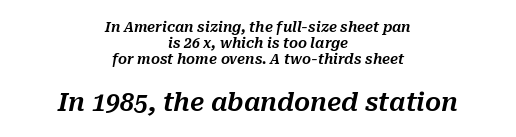
The image shows 25 px text type, italic (leaning right); set centered, tight line spacing (1.14x), normal letter spacing, not underlined; the second (bottom) block is 1.79x larger.
